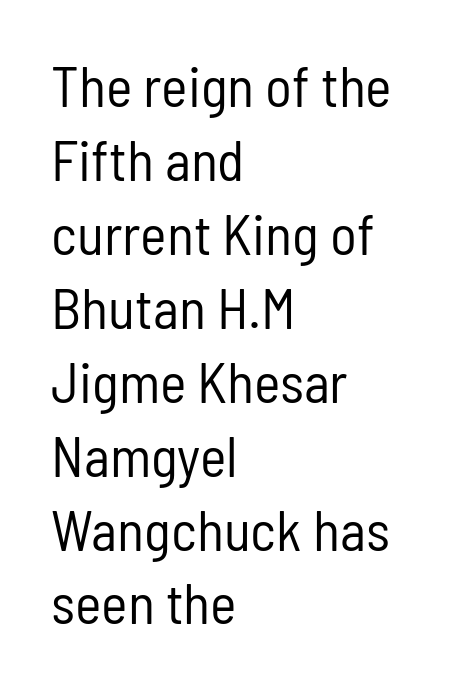
The axis of the letterforms is exactly vertical. Is this a fixed-width face? No — the glyphs have proportional, varying widths. Every row of glyphs begins at an identical x-position on the left. Ink coverage per letter is moderate at most. Is there much room between lines? A standard amount, neither cramped nor airy. Beneath every word, the page is bare.
